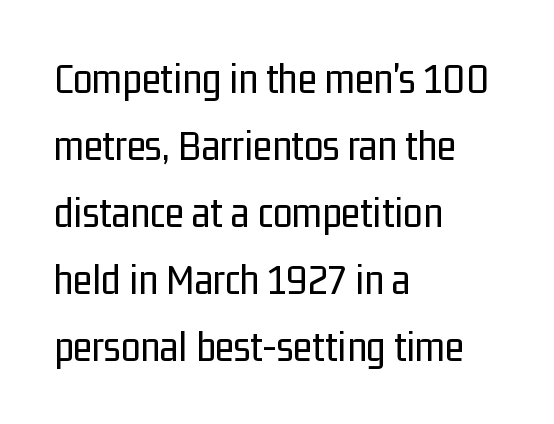
Q: Is the text bold? A: No.
Q: Is the text italic (slanted)? A: No, it is upright.
Q: Is the typeface a serif or a sans-serif typeface? A: Sans-serif.
Q: Is the text underlined? A: No.
Q: How is the paragraph aligned? A: Left-aligned.
Q: Is the spacing between letters normal or unusually wide? A: Normal.
Q: Is the spacing between lines tight, normal or loose? A: Normal.
Q: Width (condensed, normal, or wide)? A: Condensed.
Q: Stroke contrast? A: Low.
Q: x-height? A: Medium.
Q: Monospaced? A: No.
